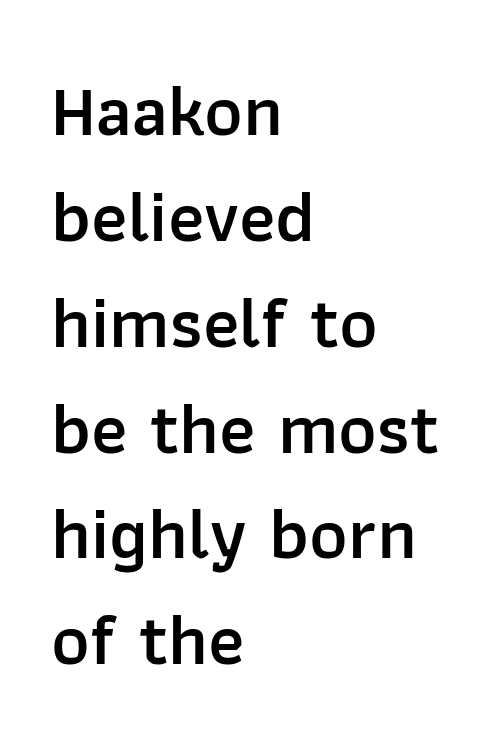
Q: Is the text bold? A: Semi-bold.
Q: Is the text italic (slanted)? A: No, it is upright.
Q: Is the typeface a serif or a sans-serif typeface? A: Sans-serif.
Q: Is the text underlined? A: No.
Q: How is the paragraph aligned? A: Left-aligned.
Q: Is the spacing between letters normal or unusually wide? A: Normal.
Q: Is the spacing between lines tight, normal or loose? A: Normal.
Q: Width (condensed, normal, or wide)? A: Normal.
Q: Stroke contrast? A: Low.
Q: x-height? A: Medium.
Q: Monospaced? A: No.
